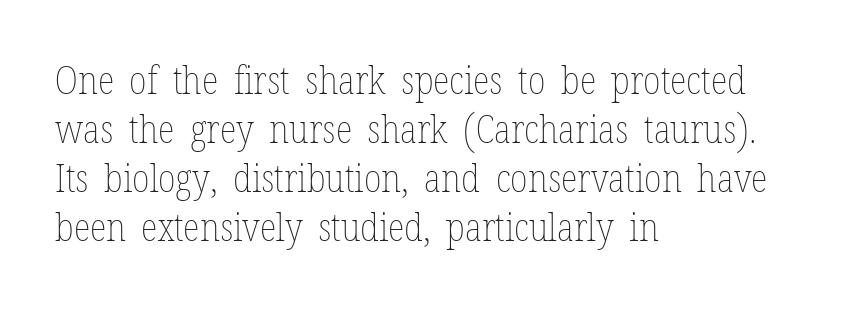
Q: Is the text bold? A: No.
Q: Is the text italic (slanted)? A: No, it is upright.
Q: Is the text underlined? A: No.
Q: How is the paragraph aligned? A: Left-aligned.
Q: Is the spacing between letters normal or unusually wide? A: Normal.
Q: Is the spacing between lines tight, normal or loose? A: Normal.
Q: Width (condensed, normal, or wide)? A: Condensed.
Q: Stroke contrast? A: Low.
Q: x-height? A: Medium.
Q: Monospaced? A: No.
